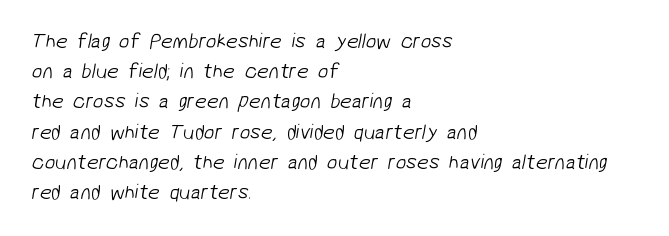
Q: Is the text bold? A: No.
Q: Is the text underlined? A: No.
Q: How is the paragraph aligned? A: Left-aligned.
Q: Is the spacing between letters normal or unusually wide? A: Normal.
Q: Is the spacing between lines tight, normal or loose? A: Normal.
